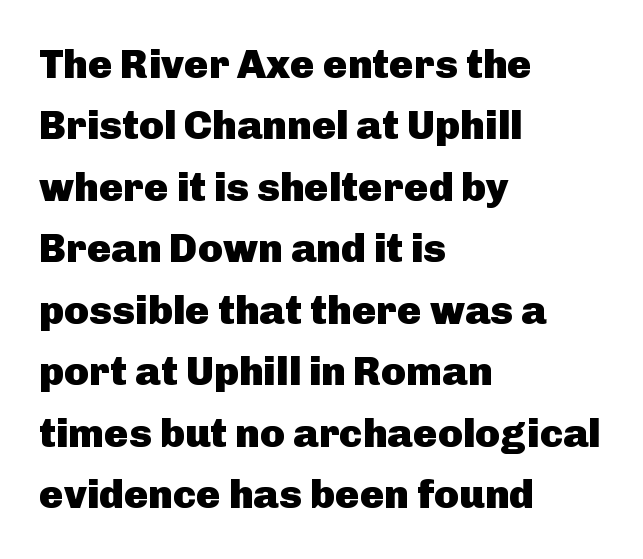
Q: Is the text bold? A: Yes.
Q: Is the text italic (slanted)? A: No, it is upright.
Q: Is the typeface a serif or a sans-serif typeface? A: Sans-serif.
Q: Is the text underlined? A: No.
Q: How is the paragraph aligned? A: Left-aligned.
Q: Is the spacing between letters normal or unusually wide? A: Normal.
Q: Is the spacing between lines tight, normal or loose? A: Normal.
Q: Width (condensed, normal, or wide)? A: Normal.
Q: Stroke contrast? A: Low.
Q: x-height? A: Medium.
Q: Monospaced? A: No.
